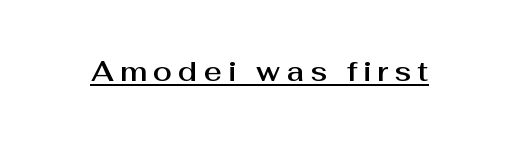
These lines have a slow, spaced-out rhythm from letter to letter. Vertical strokes here are truly vertical. Think of a printed novel: that variable character pitch is what you see here. Type style note: lacks serifs. Every word sits above its own underline.
